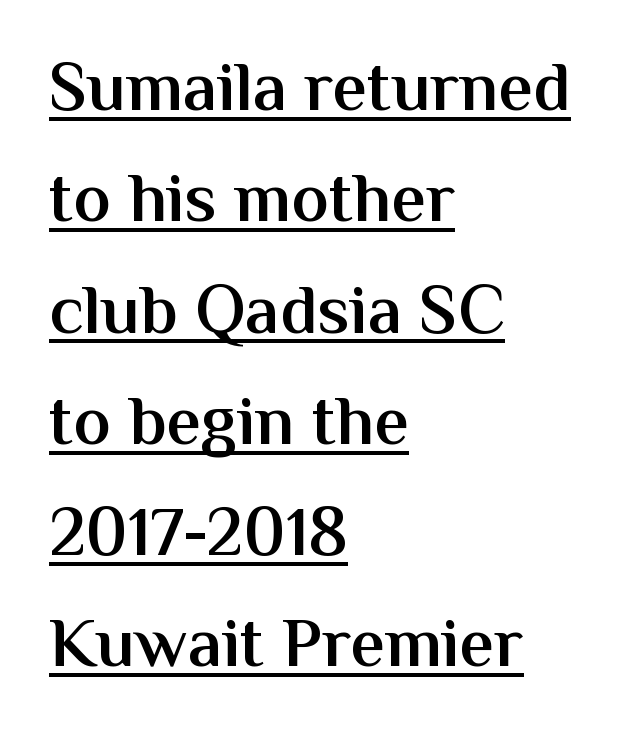
Q: Is the text bold? A: Semi-bold.
Q: Is the text italic (slanted)? A: No, it is upright.
Q: Is the typeface a serif or a sans-serif typeface? A: Sans-serif.
Q: Is the text underlined? A: Yes.
Q: How is the paragraph aligned? A: Left-aligned.
Q: Is the spacing between letters normal or unusually wide? A: Normal.
Q: Is the spacing between lines tight, normal or loose? A: Normal.
Q: Width (condensed, normal, or wide)? A: Normal.
Q: Stroke contrast? A: Medium.
Q: x-height? A: Medium.
Q: Monospaced? A: No.
